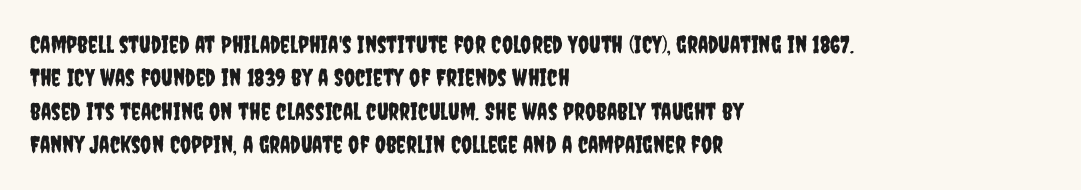
The image shows 24 px text type, upright; set left-aligned, normal line spacing (1.39x), normal letter spacing, not underlined.
